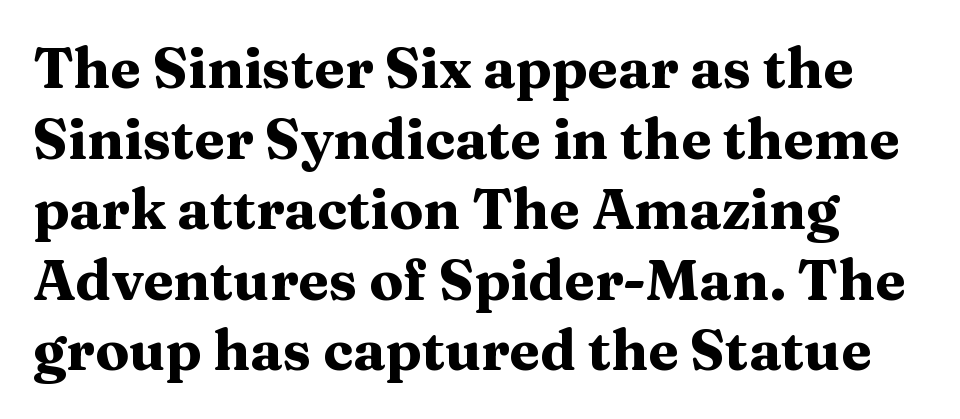
{"serif": "yes", "italic": "no", "bold": "yes", "weight": "heavy", "width": "wide", "stroke_contrast": "medium", "x_height": "medium", "monospaced": "no", "underline": "no", "line_spacing": "normal", "line_spacing_ratio": 1.26, "letter_spacing": "normal", "letter_spacing_em": 0.0, "glyph_px": 56}
